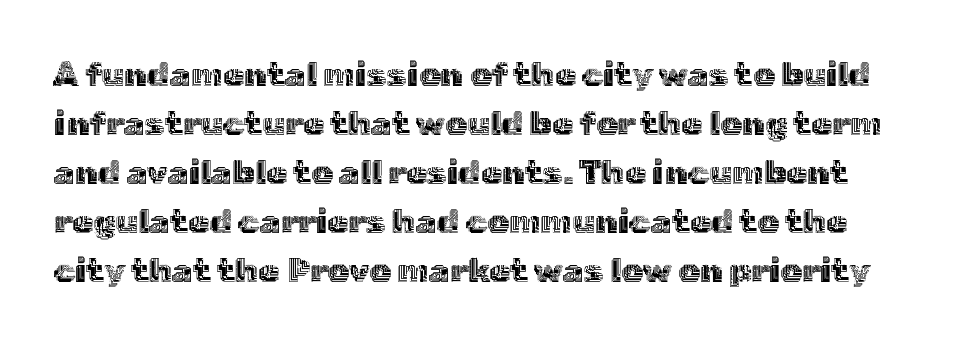
{"italic": "no", "width": "normal", "x_height": "medium", "monospaced": "no", "underline": "no", "line_spacing": "normal", "line_spacing_ratio": 1.44, "letter_spacing": "normal", "letter_spacing_em": 0.0, "glyph_px": 34}
